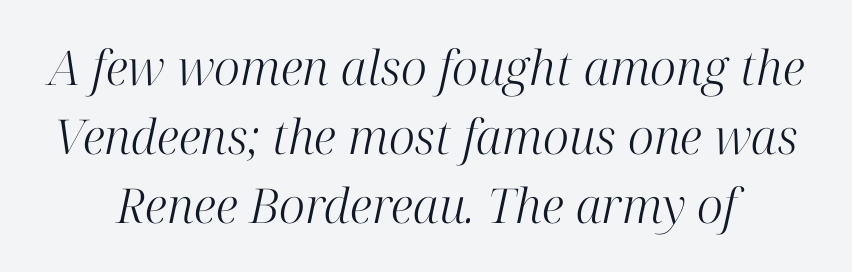
Is the letter spacing exaggerated? No — it looks like the ordinary default. The strip under each line holds only bare page. Serifs: yes, visible at the terminals of the letterforms. The glyphs look as if they've been sheared to an angle. Horizontal bands of white between lines are of average thickness. Unbolded letterforms with no extra heft.
